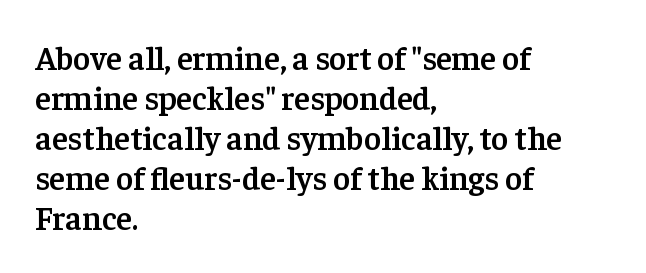
Q: Is the text bold? A: Semi-bold.
Q: Is the text italic (slanted)? A: No, it is upright.
Q: Is the typeface a serif or a sans-serif typeface? A: Serif.
Q: Is the text underlined? A: No.
Q: How is the paragraph aligned? A: Left-aligned.
Q: Is the spacing between letters normal or unusually wide? A: Normal.
Q: Width (condensed, normal, or wide)? A: Normal.
Q: Stroke contrast? A: Low.
Q: x-height? A: Medium.
Q: Monospaced? A: No.
